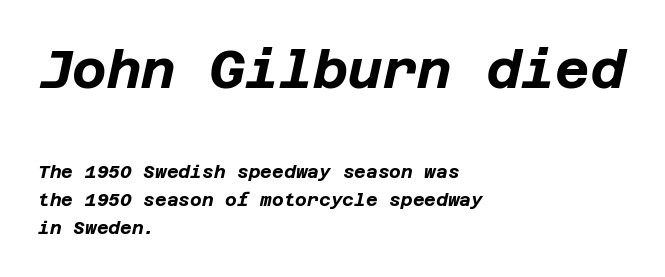
{"italic": "yes", "lean": "right", "slant_degrees": 12, "bold": "yes", "weight": "bold", "width": "normal", "stroke_contrast": "low", "x_height": "large", "underline": "no", "align": "left", "line_spacing": "normal", "line_spacing_ratio": 1.53, "letter_spacing": "normal", "letter_spacing_em": 0.0, "larger_block": "first", "size_ratio": 2.94, "glyph_px": 53}
